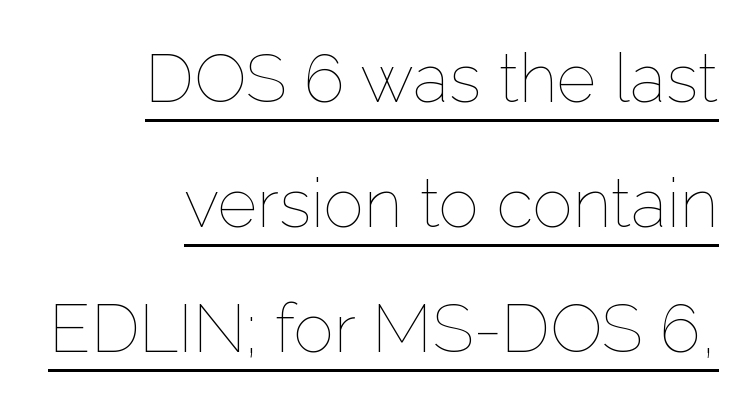
{"italic": "no", "bold": "no", "weight": "thin", "width": "normal", "stroke_contrast": "low", "x_height": "medium", "monospaced": "no", "underline": "yes", "align": "right", "line_spacing_ratio": 1.84, "letter_spacing": "normal", "letter_spacing_em": 0.0, "glyph_px": 68}
